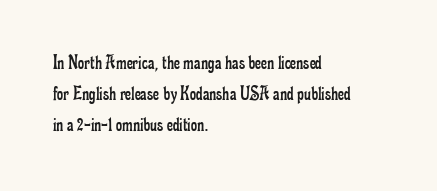
{"italic": "no", "bold": "no", "underline": "no", "align": "left", "line_spacing": "normal", "line_spacing_ratio": 1.48, "letter_spacing": "normal", "letter_spacing_em": 0.0, "glyph_px": 21}
